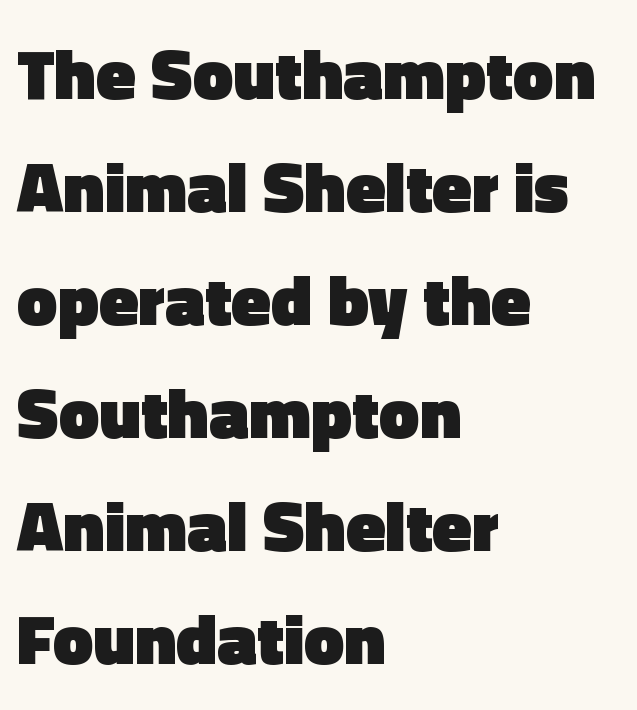
What stands out about the letter spacing? Nothing — it is the standard amount. Emphasis by weight is at full strength: bold. Each letter keeps its own natural width here, so spacing adapts to shape. If you measured baseline to baseline, you'd find a middling distance. Designer's note — italics off, roman on.
